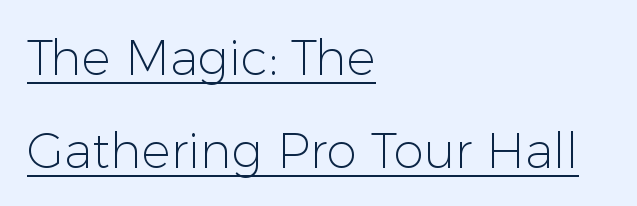
Q: Is the text bold? A: No.
Q: Is the text italic (slanted)? A: No, it is upright.
Q: Is the typeface a serif or a sans-serif typeface? A: Sans-serif.
Q: Is the text underlined? A: Yes.
Q: How is the paragraph aligned? A: Left-aligned.
Q: Is the spacing between letters normal or unusually wide? A: Normal.
Q: Width (condensed, normal, or wide)? A: Normal.
Q: Stroke contrast? A: Low.
Q: x-height? A: Medium.
Q: Monospaced? A: No.
